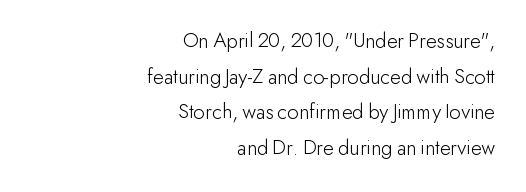
{"italic": "no", "bold": "no", "underline": "no", "align": "right", "line_spacing": "normal", "line_spacing_ratio": 1.62, "letter_spacing": "normal", "letter_spacing_em": 0.0, "glyph_px": 22}
